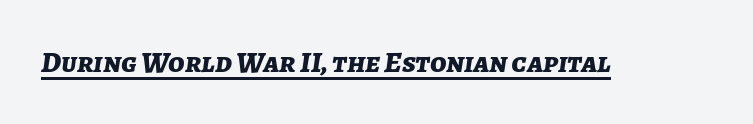
{"italic": "yes", "lean": "right", "slant_degrees": 7, "bold": "yes", "weight": "bold", "width": "normal", "stroke_contrast": "low", "x_height": "medium", "monospaced": "no", "underline": "yes", "letter_spacing": "normal", "letter_spacing_em": 0.0, "glyph_px": 30}
